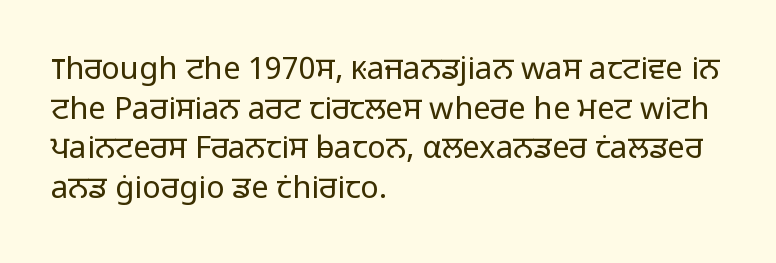
{"serif": "no", "italic": "no", "bold": "no", "weight": "light", "width": "normal", "stroke_contrast": "low", "x_height": "medium", "monospaced": "no", "underline": "no", "align": "left", "line_spacing": "normal", "line_spacing_ratio": 1.28, "letter_spacing": "normal", "letter_spacing_em": 0.0, "glyph_px": 31}
